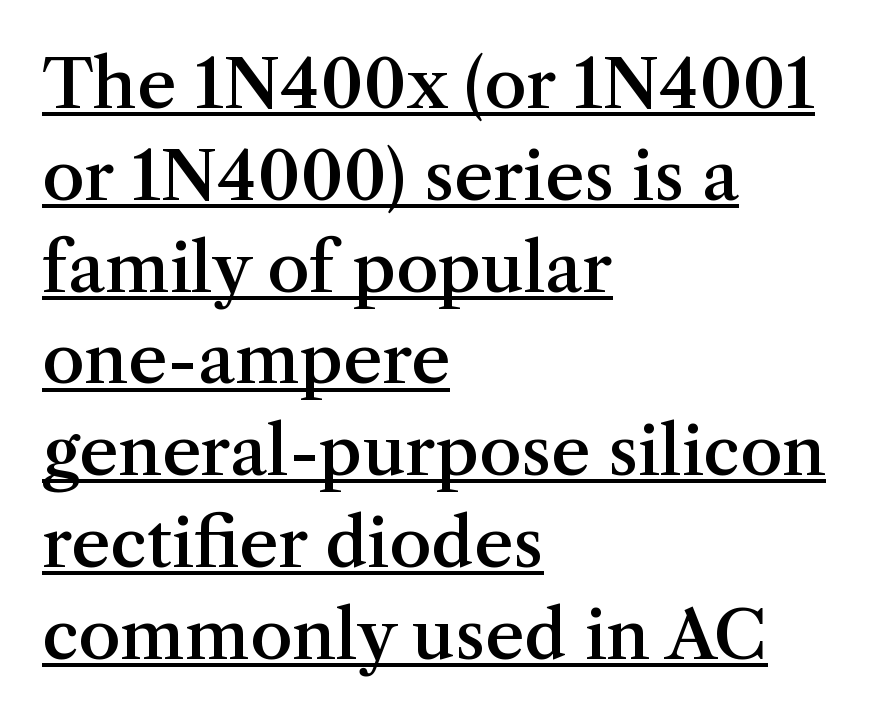
The image shows 68 px semibold serif type, upright; set left-aligned, normal line spacing (1.35x), normal letter spacing, underlined; medium stroke contrast and a medium x-height.
